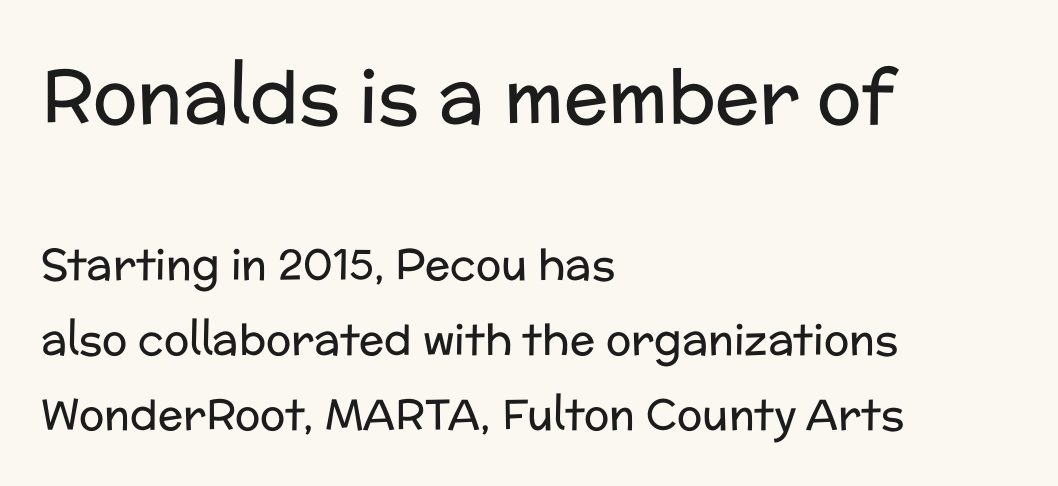
Lines of text with bare space underneath. Character size in the leading block exceeds that of the trailing block. No extra tracking has been applied to these lines. Letterform terminals end flat and unadorned throughout the passage.
